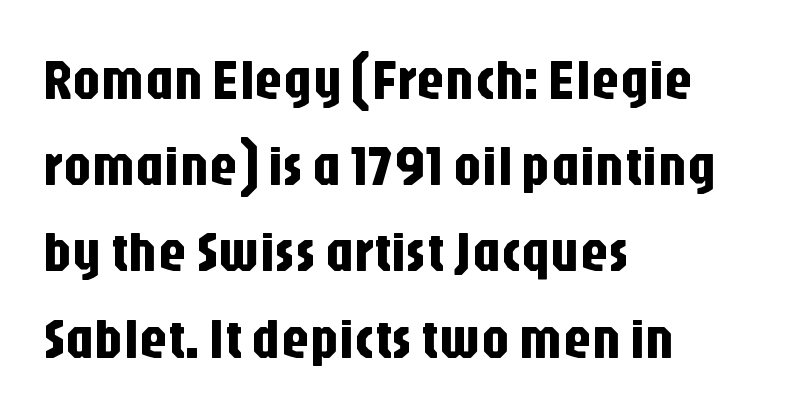
The image shows 56 px condensed sans-serif type, upright; set left-aligned, normal line spacing (1.54x), normal letter spacing, not underlined; low stroke contrast and a large x-height.
